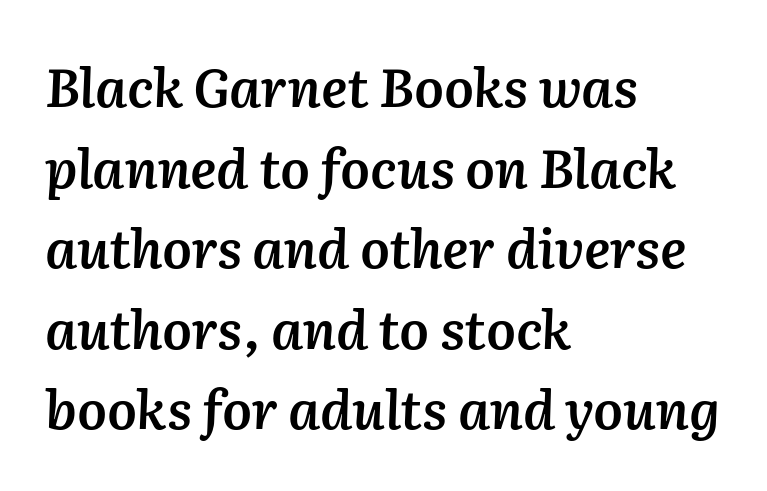
The image shows 53 px semibold type, italic (leaning right); set left-aligned, normal line spacing (1.52x), normal letter spacing, not underlined; medium stroke contrast and a medium x-height.
